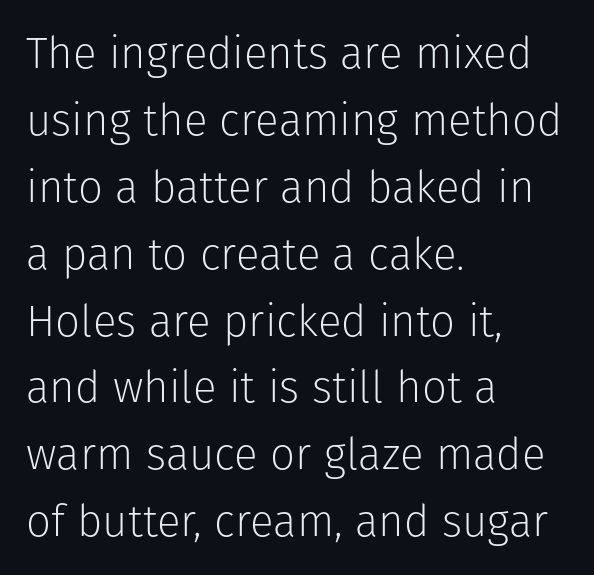
The image shows 44 px light sans-serif type, upright; set left-aligned, normal line spacing (1.52x), normal letter spacing, not underlined; low stroke contrast and a medium x-height.
